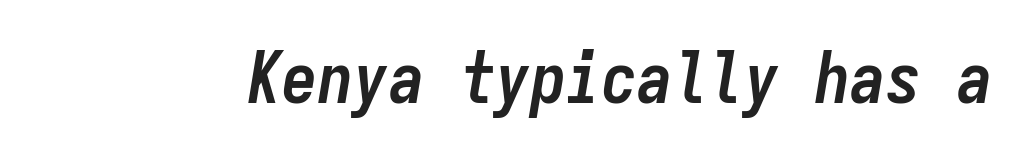
{"italic": "yes", "lean": "right", "slant_degrees": 9, "bold": "yes", "weight": "semibold", "width": "condensed", "stroke_contrast": "low", "x_height": "medium", "monospaced": "yes", "underline": "no", "letter_spacing": "normal", "letter_spacing_em": 0.0, "glyph_px": 71}
